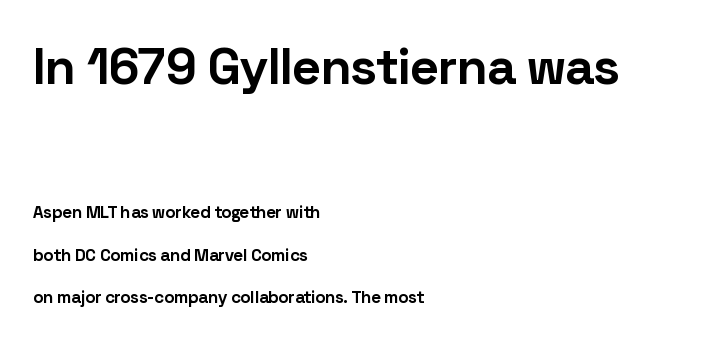
Leading: increased. The specimen reads as upright at a glance. Has an underline been added? It has not. The rag falls on the right side of this text block.
